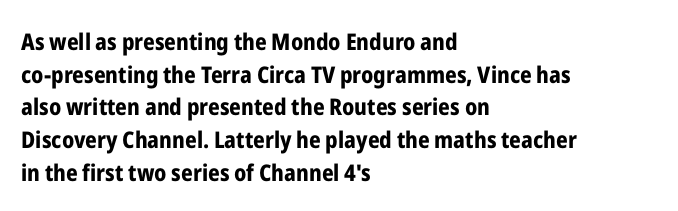
Here the glyphs are tracked normally, forming tight word shapes. One-word summary of the alignment: left. In terms of posture, this sample is upright. Notice how thick the strokes are: this is what a full bold looks like. The lines sit at an ordinary, default distance from one another.
